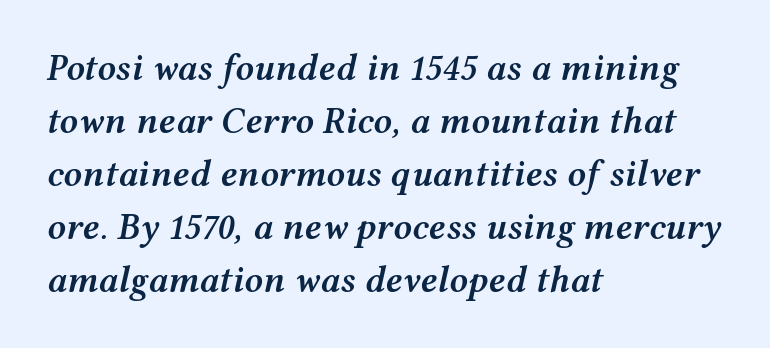
The image shows 37 px semibold, wide type, italic (leaning right); set left-aligned, normal line spacing (1.43x), normal letter spacing, not underlined; medium stroke contrast and a medium x-height.
